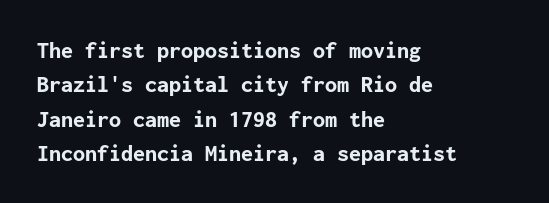
The image shows 24 px bold type, upright; set left-aligned, normal line spacing (1.43x), normal letter spacing, not underlined.
